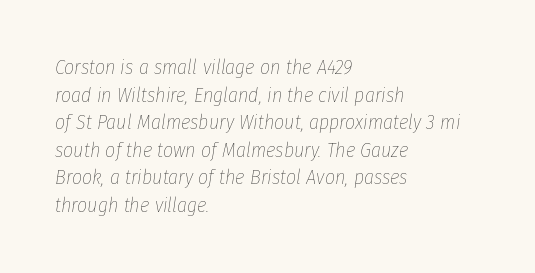
{"italic": "yes", "lean": "right", "slant_degrees": 8, "bold": "no", "underline": "no", "align": "left", "line_spacing": "normal", "line_spacing_ratio": 1.38, "letter_spacing": "normal", "letter_spacing_em": 0.0, "glyph_px": 20}
